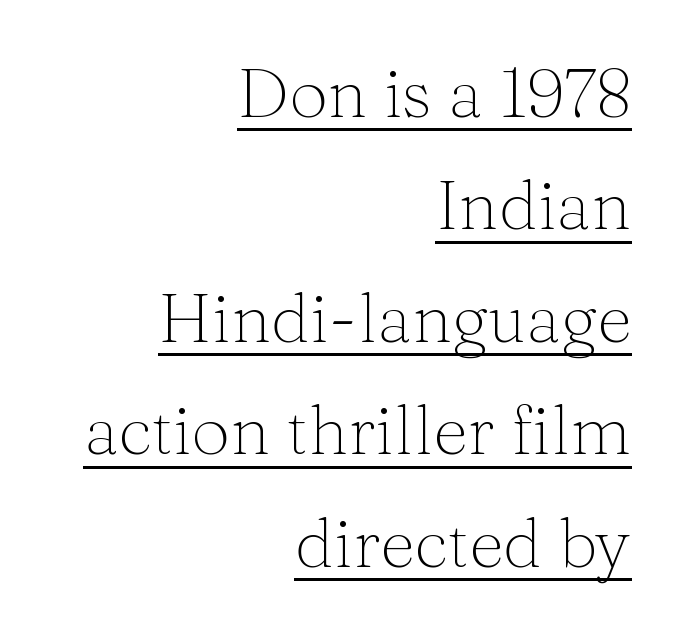
{"serif": "yes", "italic": "no", "bold": "no", "weight": "thin", "width": "normal", "stroke_contrast": "medium", "x_height": "medium", "monospaced": "no", "underline": "yes", "align": "right", "line_spacing": "normal", "line_spacing_ratio": 1.63, "letter_spacing": "normal", "letter_spacing_em": 0.0, "glyph_px": 69}
